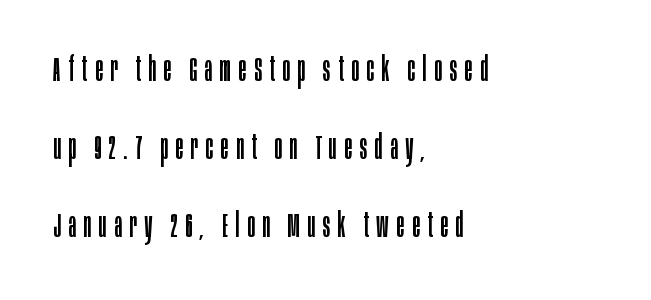
Q: Is the text bold? A: No.
Q: Is the text italic (slanted)? A: No, it is upright.
Q: Is the typeface a serif or a sans-serif typeface? A: Sans-serif.
Q: Is the text underlined? A: No.
Q: How is the paragraph aligned? A: Left-aligned.
Q: Is the spacing between letters normal or unusually wide? A: Unusually wide.
Q: Is the spacing between lines tight, normal or loose? A: Loose.
Q: Width (condensed, normal, or wide)? A: Condensed.
Q: Stroke contrast? A: Low.
Q: x-height? A: Large.
Q: Monospaced? A: No.
